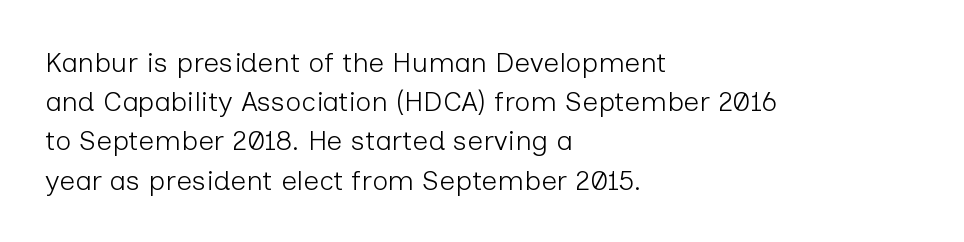
The image shows 28 px light sans-serif type, upright; set left-aligned, normal line spacing (1.4x), normal letter spacing, not underlined; low stroke contrast and a medium x-height.
